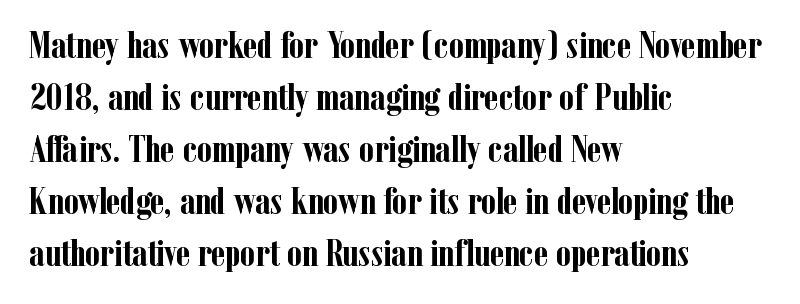
{"serif": "yes", "italic": "no", "bold": "yes", "weight": "semibold", "width": "condensed", "stroke_contrast": "low", "x_height": "medium", "monospaced": "no", "underline": "no", "align": "left", "line_spacing": "normal", "line_spacing_ratio": 1.37, "letter_spacing": "normal", "letter_spacing_em": 0.0, "glyph_px": 38}
